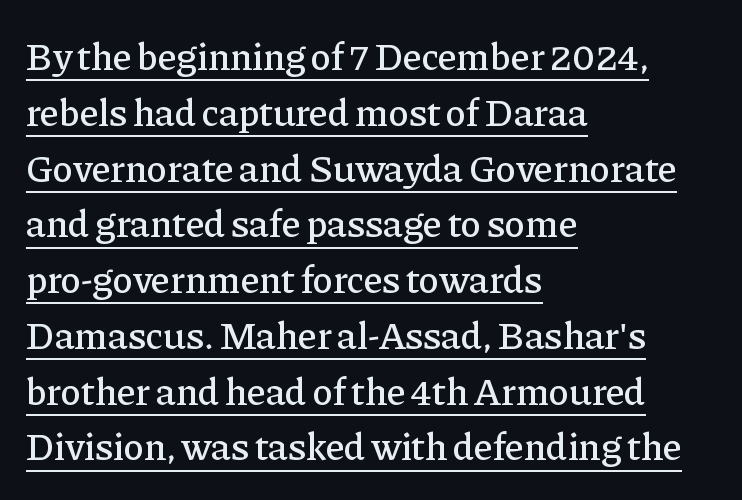
The image shows 39 px serif type, upright; set left-aligned, normal line spacing (1.43x), normal letter spacing, underlined; low stroke contrast and a medium x-height.
